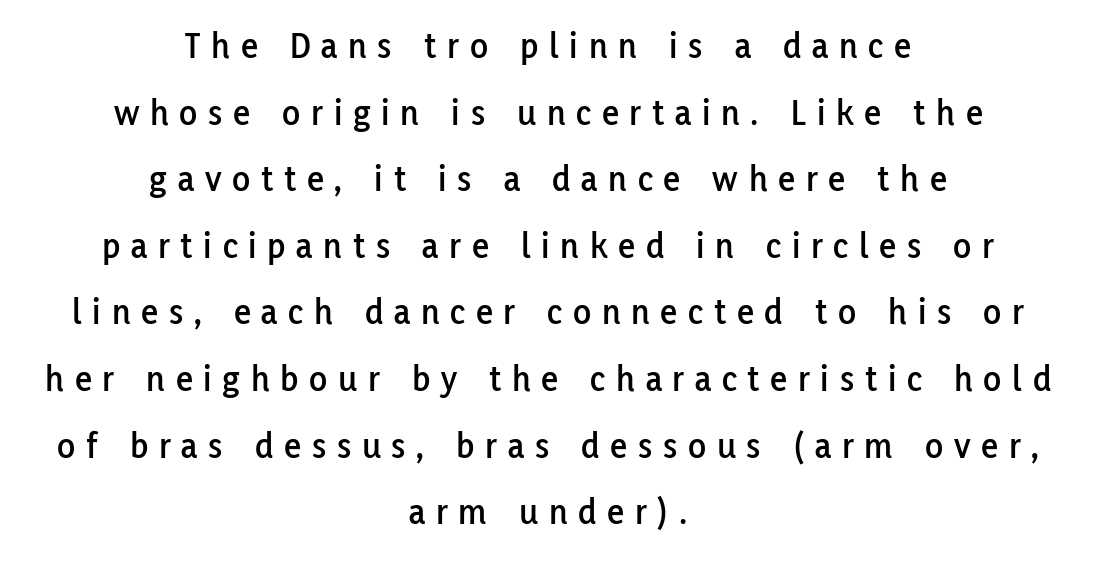
{"serif": "no", "italic": "no", "width": "normal", "stroke_contrast": "low", "x_height": "medium", "monospaced": "no", "underline": "no", "align": "center", "line_spacing_ratio": 1.8, "letter_spacing": "wide", "letter_spacing_em": 0.29, "glyph_px": 37}
